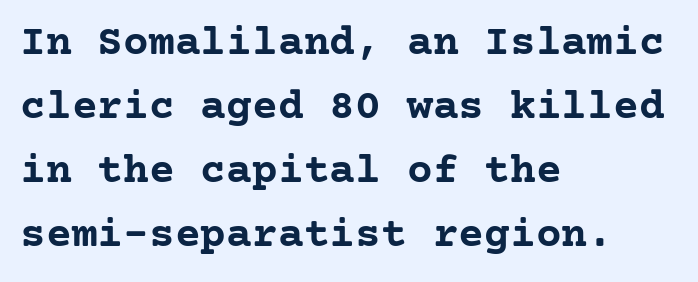
The image shows 43 px semibold serif type, upright; set left-aligned, normal line spacing (1.49x), normal letter spacing, not underlined; low stroke contrast and a medium x-height.
